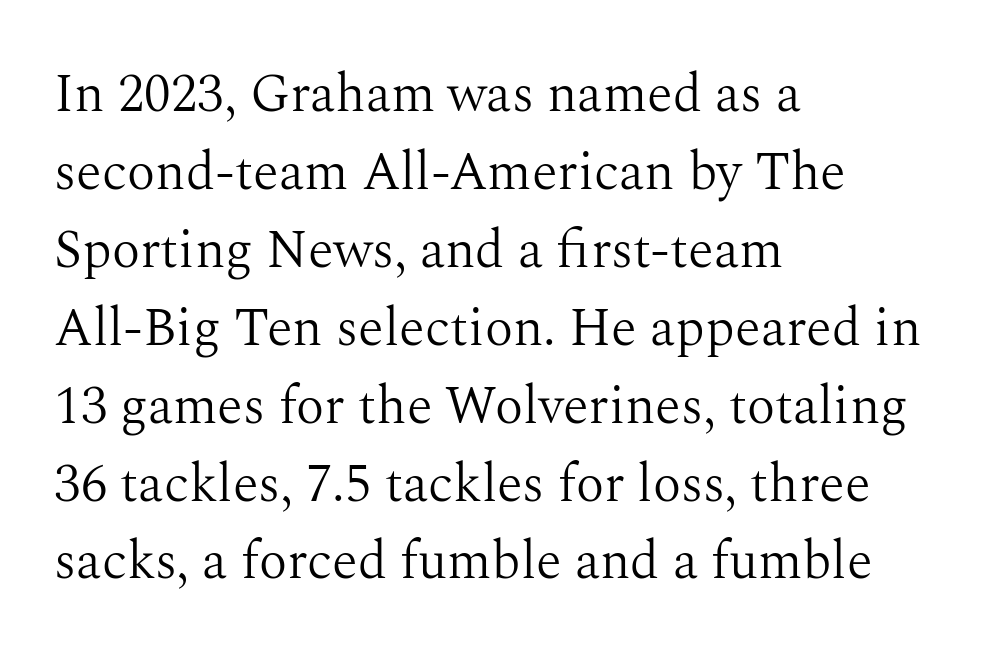
The image shows 53 px light serif type, upright; set left-aligned, normal line spacing (1.47x), normal letter spacing, not underlined; medium stroke contrast and a medium x-height.
